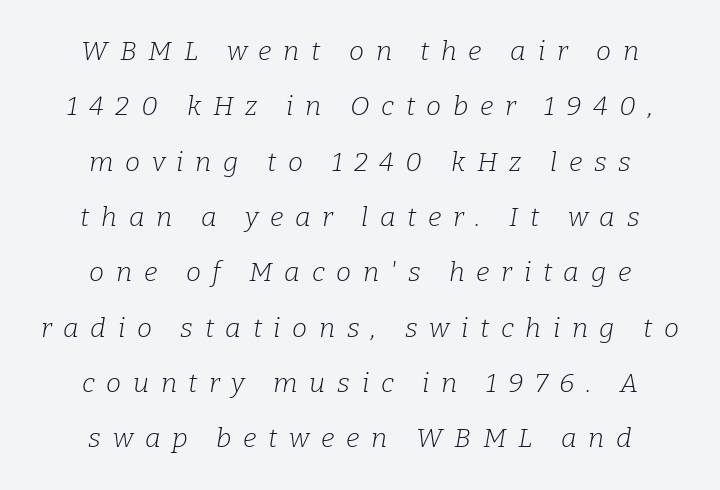
The image shows 27 px text type, italic (leaning right); set centered, loose line spacing (2.05x), unusually wide letter spacing (+0.43 em), not underlined.
